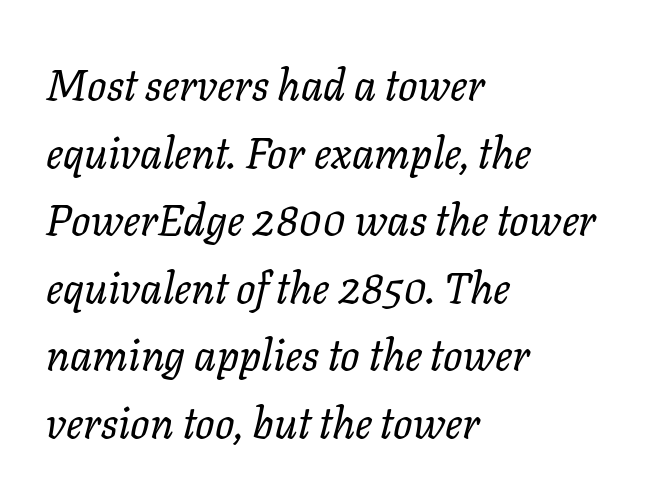
The glyphs look as if they've been sheared to an angle. This is not heavy type; no bold has been used. A typesetter would call this proportional, since set widths differ per character. Descenders are the only things crossing below the line. The paragraph has a hard left edge and a soft right edge. The designer left line spacing at the default.
